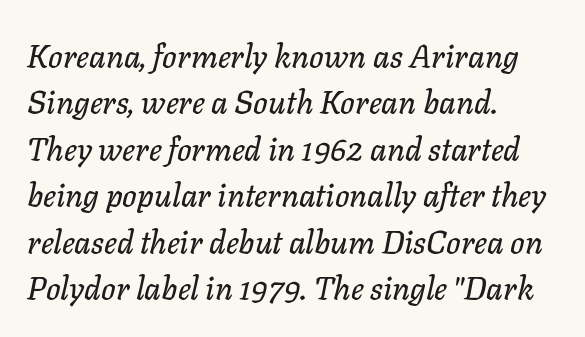
The image shows 32 px text type, italic (leaning right); set left-aligned, normal line spacing (1.45x), normal letter spacing, not underlined; low stroke contrast and a medium x-height.
